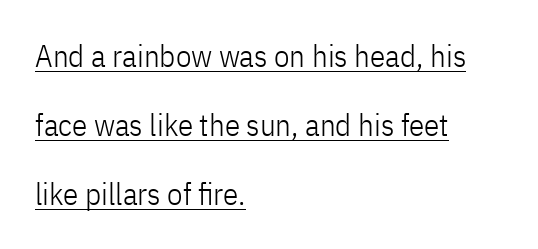
A student would call this left alignment; a typographer would say flush left, rag right. The passage shown is typeset with a sans-serif family. Spacing verdict: proportional, widths tailored to each character. The leading is generous, giving the passage an open texture. The words here are underlined. You could call the tracking neutral — neither tight nor loose.
